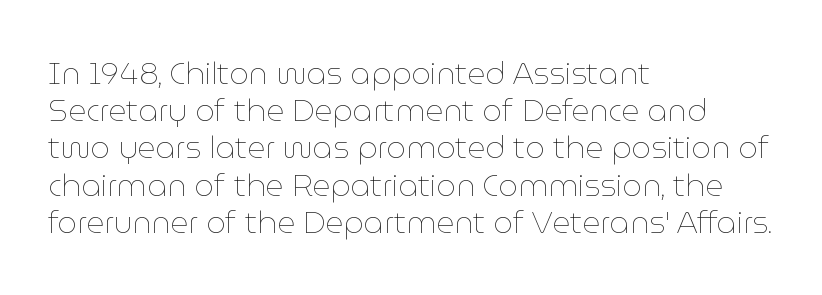
Each word holds together tightly as a unit, with standard inter-letter gaps. Letters rest on an invisible, unmarked baseline. The letterforms sit at book weight or below. These lines are rendered in a variable-pitch font. These lines are set flush left with a ragged right edge.
